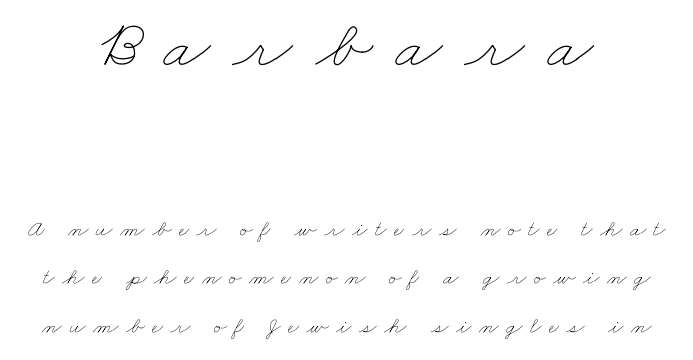
{"bold": "no", "weight": "thin", "width": "wide", "stroke_contrast": "low", "x_height": "small", "monospaced": "no", "underline": "no", "align": "center", "line_spacing": "loose", "line_spacing_ratio": 2.11, "letter_spacing": "wide", "letter_spacing_em": 0.32, "larger_block": "first", "size_ratio": 3.0, "glyph_px": 69}
